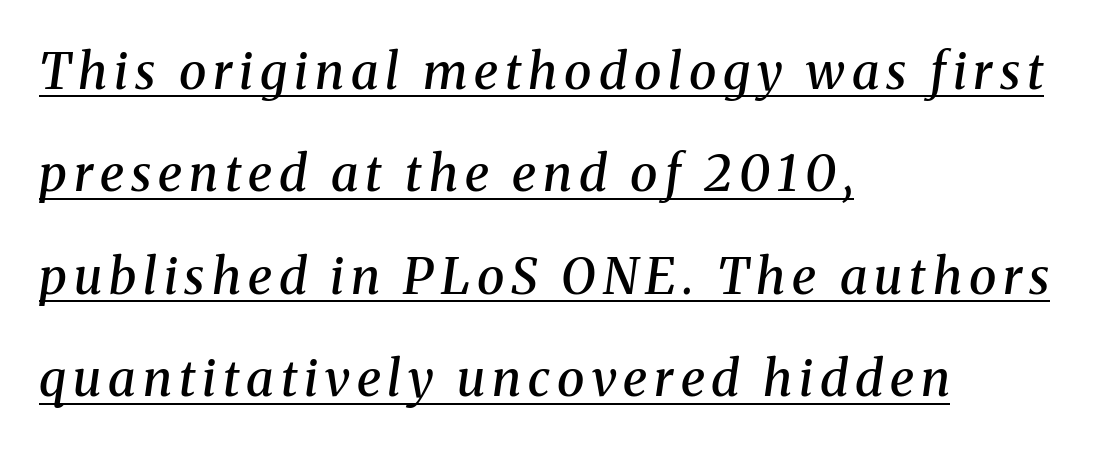
{"serif": "yes", "italic": "yes", "lean": "right", "slant_degrees": 8, "bold": "semi", "weight": "semibold", "width": "normal", "stroke_contrast": "medium", "x_height": "medium", "monospaced": "no", "underline": "yes", "align": "left", "line_spacing": "loose", "line_spacing_ratio": 2.05, "glyph_px": 50}
